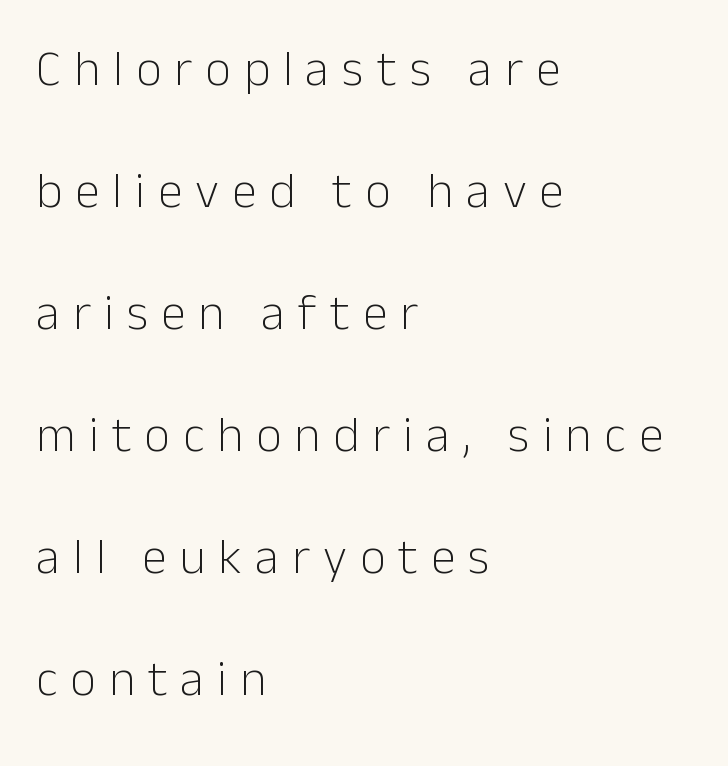
Between one letter and the next there's a generous, obvious gap. You can tell it's not italic because the verticals are truly vertical. The passage shown is not bold in any degree. All the whitespace from short lines collects on the right.
